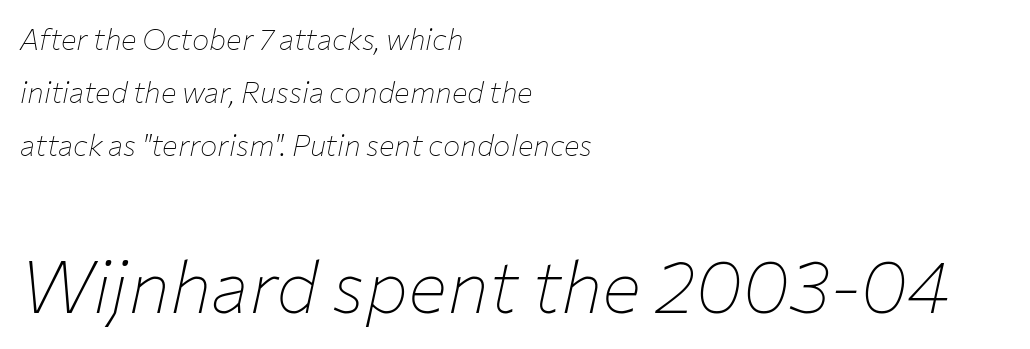
The image shows 73 px thin type, italic (leaning right); set left-aligned, line spacing 1.83x, normal letter spacing, not underlined; the second (bottom) block is 2.52x larger; low stroke contrast and a medium x-height.
